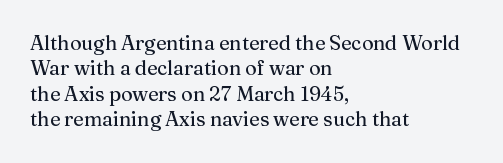
Layout note: lines flush left. The zone under the glyphs is completely vacant. The gaps between neighbouring characters are ordinary and unremarkable. Ascenders rise straight up at ninety degrees. Leading matches the norm, producing a regular column.
